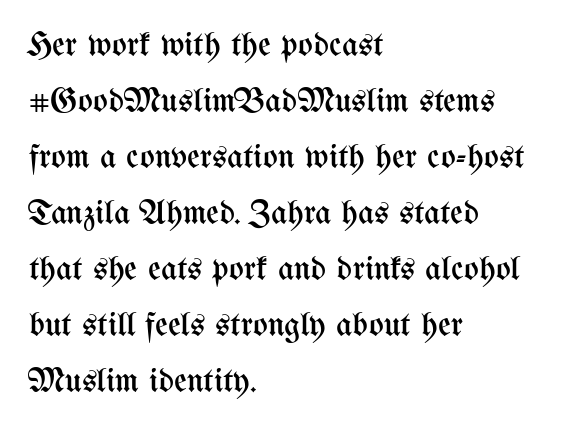
The image shows 35 px regular-weight, condensed type, upright; set left-aligned, normal line spacing (1.6x), normal letter spacing, not underlined; medium stroke contrast and a medium x-height.
